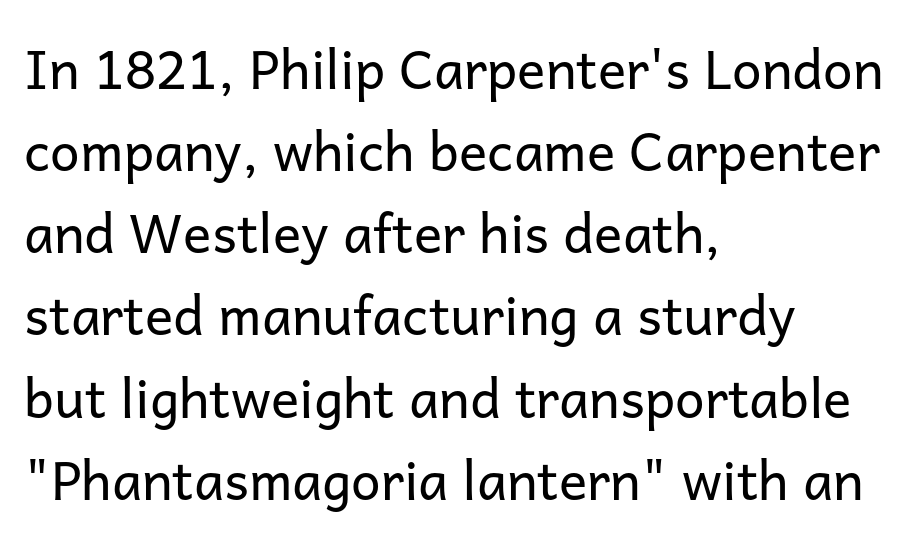
The image shows 53 px regular-weight sans-serif type, upright; set left-aligned, normal line spacing (1.55x), normal letter spacing, not underlined; low stroke contrast and a medium x-height.
